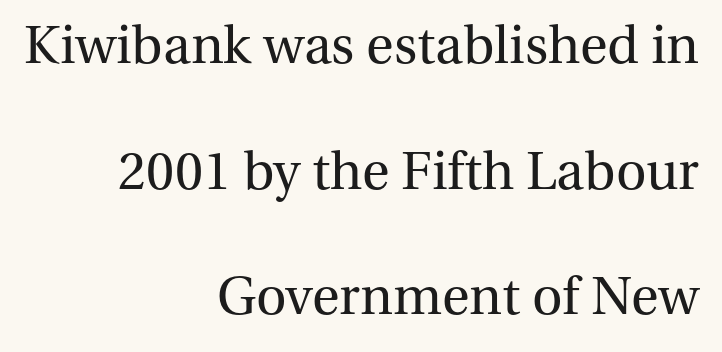
Nope, not italic — everything's standing straight. Check under the words: just untouched page. This rendering leaves character spacing at its baseline value. Spacing verdict: proportional, widths tailored to each character. Old-style or modern, the face here clearly has serifs. The space between consecutive lines is lavish.
